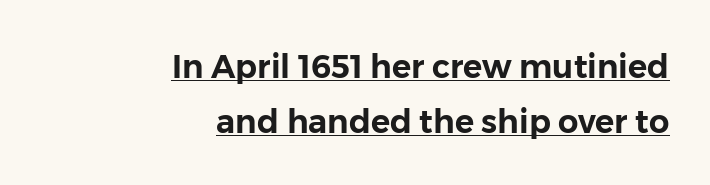
Does the lettering tilt? It doesn't — this is upright. The letters advance in unequal steps, a hallmark of proportional type. Glyph-to-glyph distance matches everyday printed text. Typeset ragged left — the right edge is the straight one.
